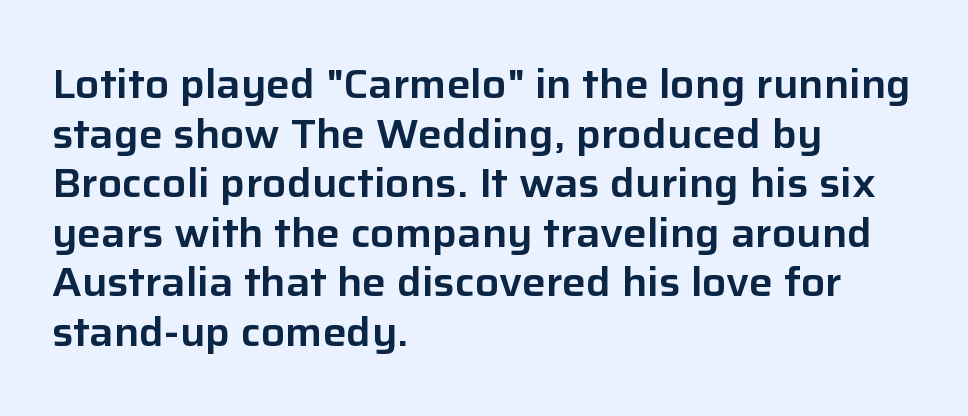
The passage shown is typed in a proportional face where columns would drift. Any mark beneath the type? The region is blank. The lines in this sample share a left origin and differ only in where they stop. Look at the bottom of the vertical strokes: they stop flat, with no serifs. Ascenders rise straight up at ninety degrees.
